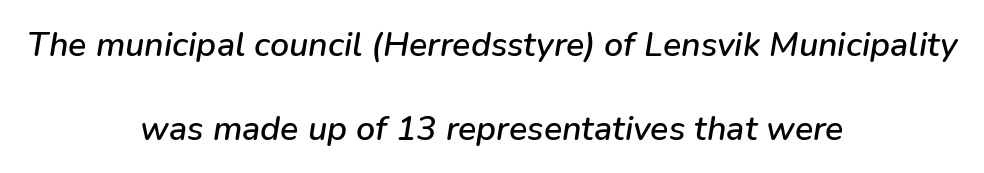
The area under the type is left untouched. These lines are rendered in a variable-pitch font. Vertical spacing — loose. The lettering tilts uniformly, giving the passage an italic look.
